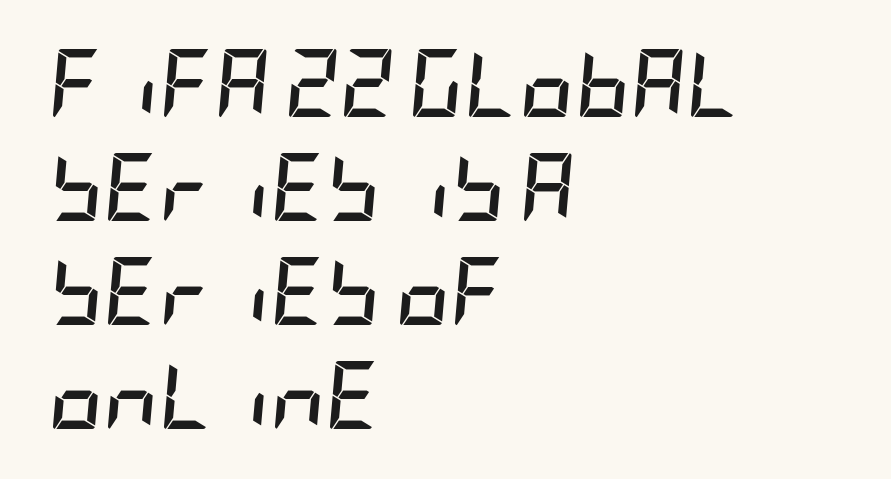
Each glyph is drawn with heavy, bold strokes. Plain, unruled lines of type. Does the leading feel generous? No, just average. These lines are set flush left with a ragged right edge.
